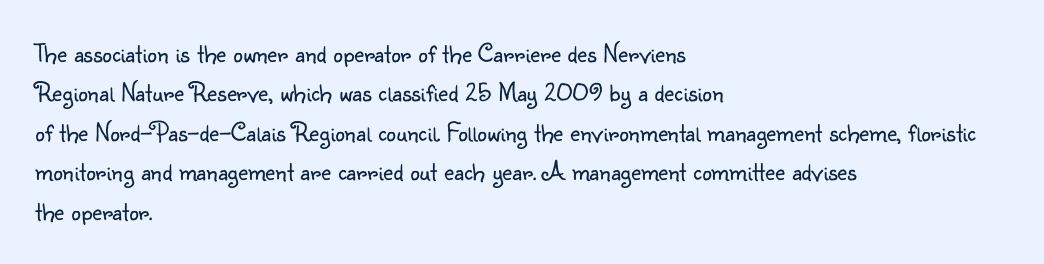
Q: Is the text bold? A: No.
Q: Is the text italic (slanted)? A: No, it is upright.
Q: Is the text underlined? A: No.
Q: How is the paragraph aligned? A: Left-aligned.
Q: Is the spacing between letters normal or unusually wide? A: Normal.
Q: Is the spacing between lines tight, normal or loose? A: Normal.
